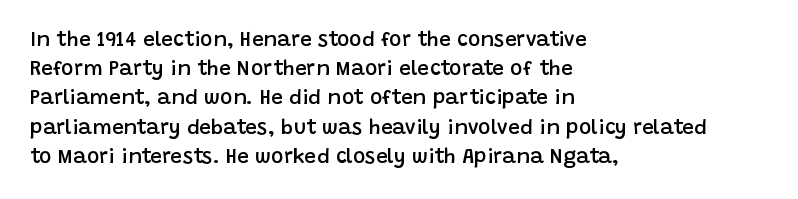
Q: Is the text bold? A: Semi-bold.
Q: Is the text italic (slanted)? A: No, it is upright.
Q: Is the text underlined? A: No.
Q: How is the paragraph aligned? A: Left-aligned.
Q: Is the spacing between letters normal or unusually wide? A: Normal.
Q: Is the spacing between lines tight, normal or loose? A: Normal.
